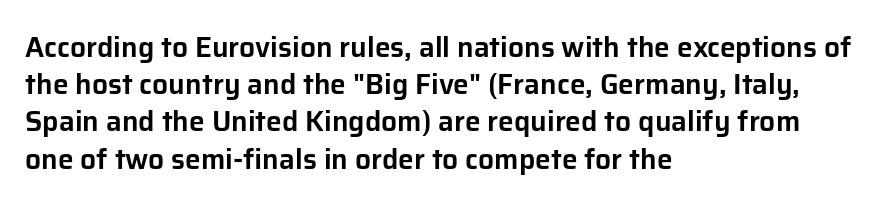
The image shows 28 px sans-serif type, upright; set left-aligned, normal line spacing (1.33x), normal letter spacing, not underlined; low stroke contrast and a medium x-height.
